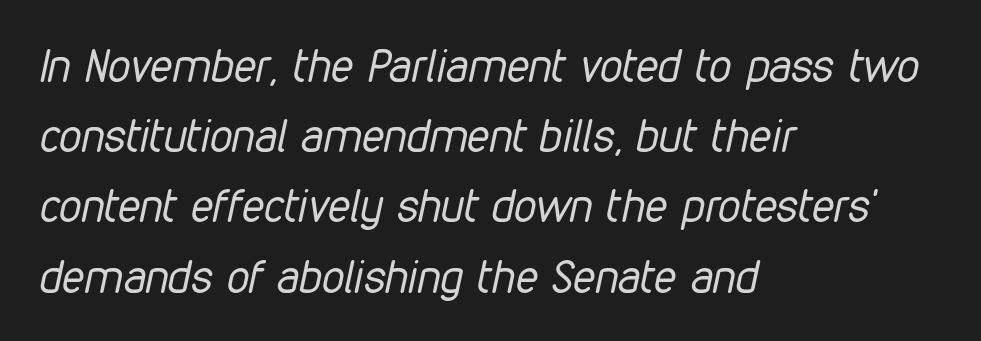
{"italic": "yes", "lean": "right", "slant_degrees": 12, "bold": "no", "weight": "regular", "width": "condensed", "stroke_contrast": "low", "x_height": "medium", "monospaced": "no", "underline": "no", "align": "left", "line_spacing": "normal", "line_spacing_ratio": 1.56, "letter_spacing": "normal", "letter_spacing_em": 0.0, "glyph_px": 45}
